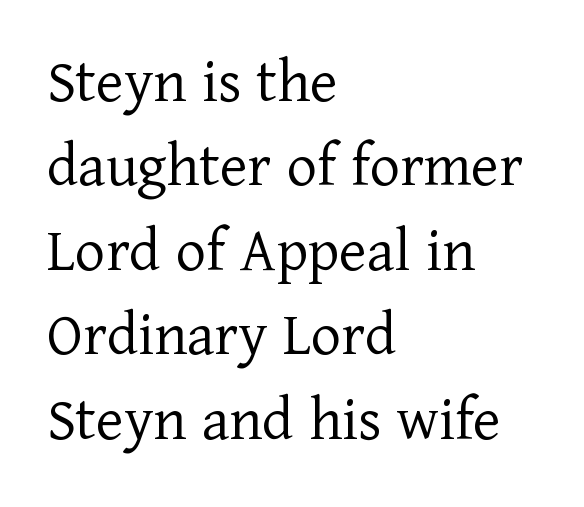
It's the straight-up-and-down kind of type. The designer left line spacing at the default. Think of a printed novel: that variable character pitch is what you see here. The compositor pushed each line to the left boundary.
